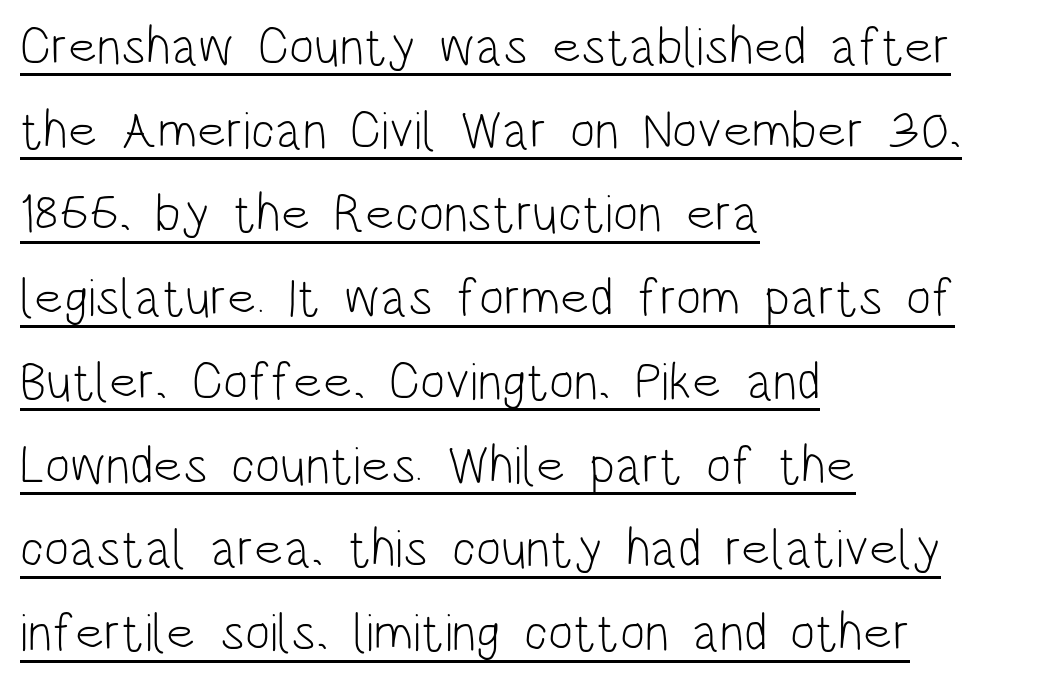
Q: Is the text bold? A: No.
Q: Is the text italic (slanted)? A: No, it is upright.
Q: Is the typeface a serif or a sans-serif typeface? A: Sans-serif.
Q: Is the text underlined? A: Yes.
Q: How is the paragraph aligned? A: Left-aligned.
Q: Is the spacing between letters normal or unusually wide? A: Normal.
Q: Is the spacing between lines tight, normal or loose? A: Normal.
Q: Width (condensed, normal, or wide)? A: Condensed.
Q: Stroke contrast? A: Low.
Q: x-height? A: Large.
Q: Monospaced? A: No.
